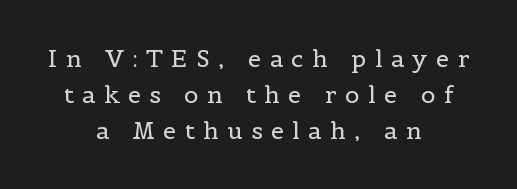
{"italic": "no", "bold": "no", "underline": "no", "align": "center", "line_spacing": "normal", "line_spacing_ratio": 1.49, "letter_spacing": "wide", "letter_spacing_em": 0.35, "glyph_px": 24}
